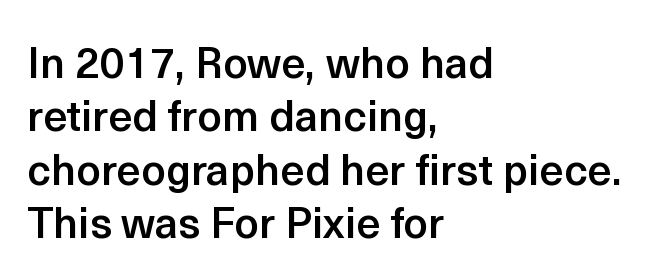
Q: Is the text bold? A: Semi-bold.
Q: Is the text italic (slanted)? A: No, it is upright.
Q: Is the typeface a serif or a sans-serif typeface? A: Sans-serif.
Q: Is the text underlined? A: No.
Q: How is the paragraph aligned? A: Left-aligned.
Q: Is the spacing between letters normal or unusually wide? A: Normal.
Q: Width (condensed, normal, or wide)? A: Normal.
Q: x-height? A: Medium.
Q: Monospaced? A: No.
